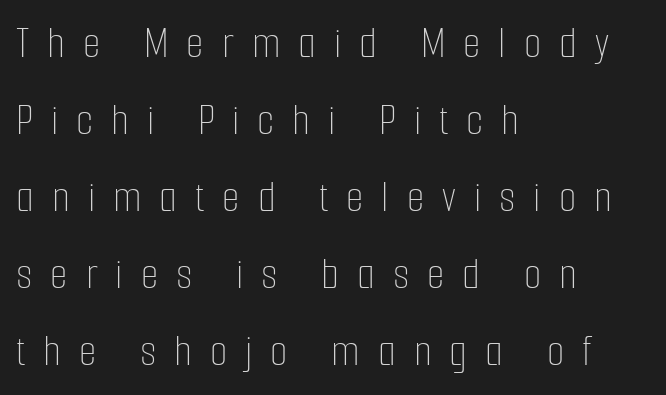
The image shows 45 px thin, condensed type, upright; set left-aligned, line spacing 1.71x, unusually wide letter spacing (+0.4 em), not underlined; low stroke contrast and a medium x-height.
